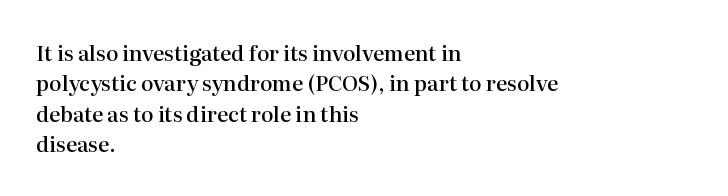
{"italic": "no", "bold": "semi", "underline": "no", "align": "left", "line_spacing": "normal", "line_spacing_ratio": 1.45, "letter_spacing": "normal", "letter_spacing_em": 0.0, "glyph_px": 21}
